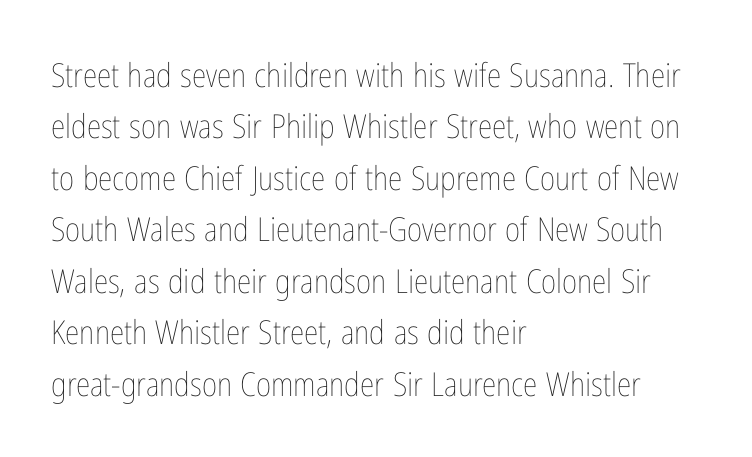
The image shows 33 px thin, condensed type, upright; set left-aligned, normal line spacing (1.56x), normal letter spacing, not underlined; low stroke contrast and a medium x-height.
